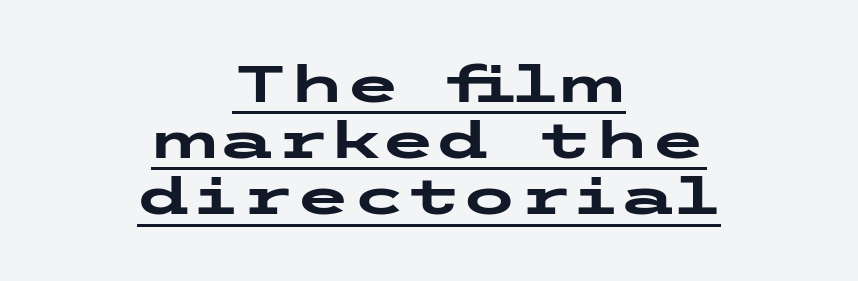
{"serif": "no", "italic": "no", "bold": "yes", "weight": "heavy", "width": "wide", "stroke_contrast": "low", "x_height": "medium", "underline": "yes", "align": "center", "line_spacing": "tight", "line_spacing_ratio": 1.1, "letter_spacing": "normal", "letter_spacing_em": 0.0, "glyph_px": 51}
